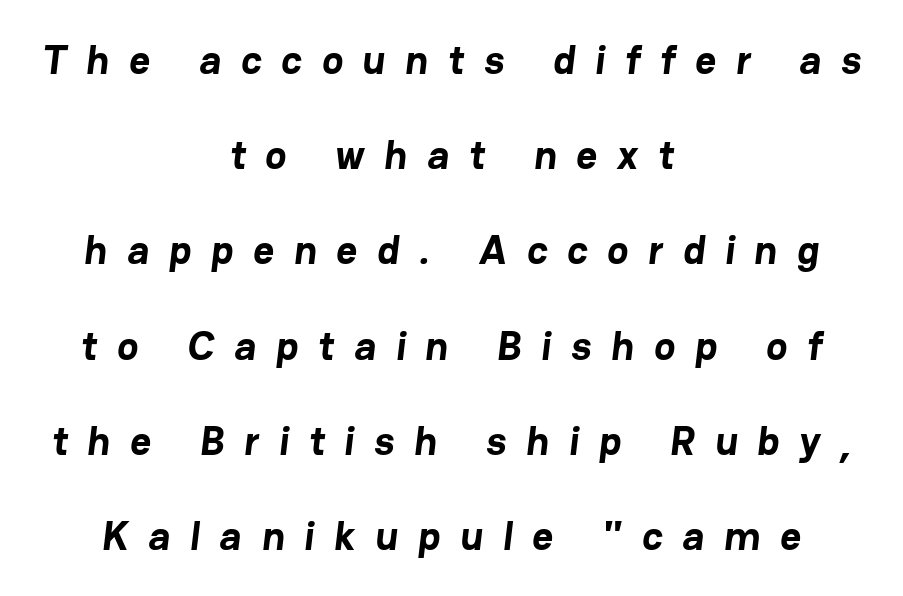
The image shows 40 px bold sans-serif type; set centered, loose line spacing (2.38x), unusually wide letter spacing (+0.5 em), not underlined; low stroke contrast and a medium x-height.
